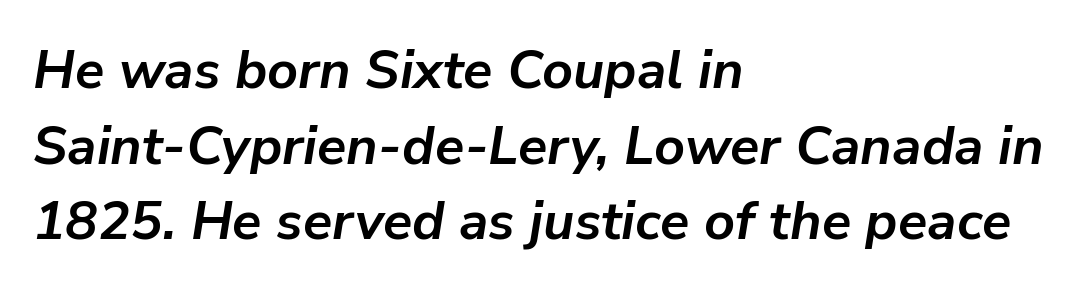
{"italic": "yes", "lean": "right", "slant_degrees": 9, "bold": "yes", "weight": "semibold", "width": "normal", "stroke_contrast": "low", "x_height": "medium", "monospaced": "no", "underline": "no", "align": "left", "line_spacing": "normal", "line_spacing_ratio": 1.4, "letter_spacing": "normal", "letter_spacing_em": 0.0, "glyph_px": 54}
